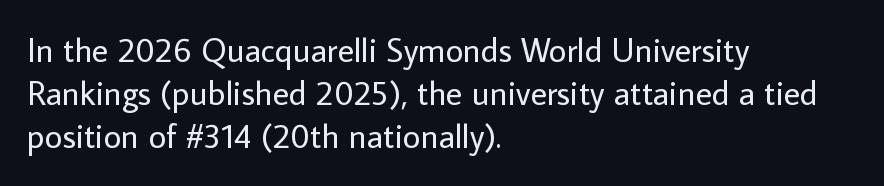
{"serif": "no", "italic": "no", "bold": "no", "weight": "regular", "width": "normal", "stroke_contrast": "low", "x_height": "medium", "monospaced": "no", "underline": "no", "align": "left", "line_spacing": "normal", "line_spacing_ratio": 1.27, "letter_spacing": "normal", "letter_spacing_em": 0.0, "glyph_px": 34}
